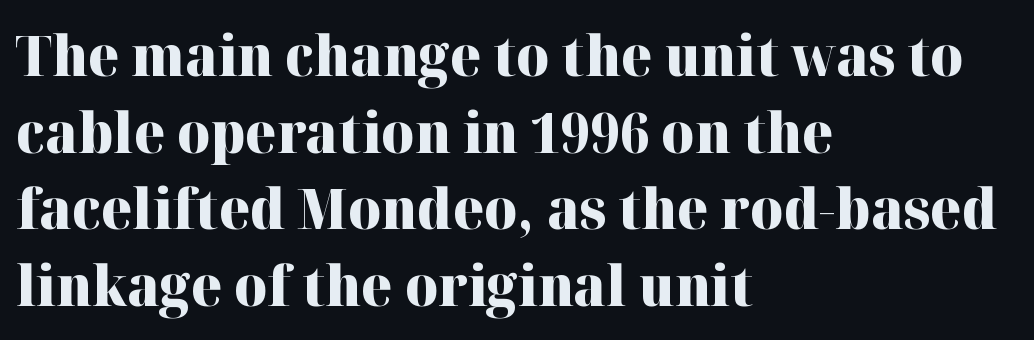
{"serif": "yes", "italic": "no", "bold": "yes", "weight": "heavy", "width": "normal", "stroke_contrast": "high", "x_height": "medium", "monospaced": "no", "underline": "no", "align": "left", "line_spacing": "normal", "line_spacing_ratio": 1.37, "letter_spacing": "normal", "letter_spacing_em": 0.0, "glyph_px": 56}
